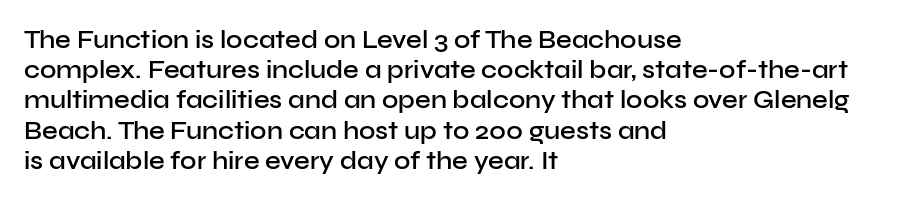
Posture: straight, roman, zero tilt. Unmarked baselines from the first word to the last. Spacing between characters is what you'd get straight out of the box. The face used here is a semibold: visibly heavier than regular, lighter than bold.
